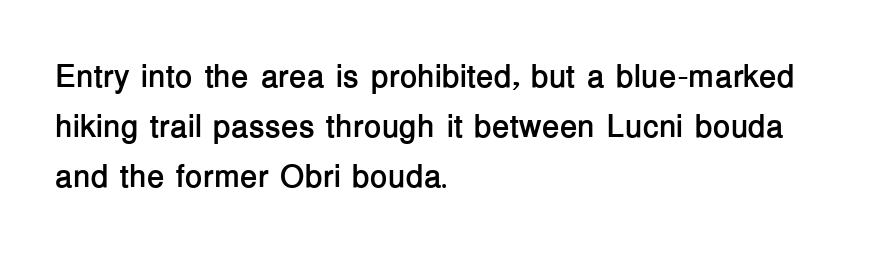
Q: Is the text bold? A: Yes.
Q: Is the text italic (slanted)? A: No, it is upright.
Q: Is the typeface a serif or a sans-serif typeface? A: Sans-serif.
Q: Is the text underlined? A: No.
Q: How is the paragraph aligned? A: Left-aligned.
Q: Is the spacing between letters normal or unusually wide? A: Normal.
Q: Is the spacing between lines tight, normal or loose? A: Normal.
Q: Width (condensed, normal, or wide)? A: Normal.
Q: Stroke contrast? A: Low.
Q: x-height? A: Medium.
Q: Monospaced? A: No.
